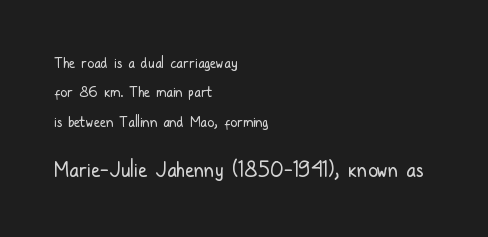
The image shows 20 px text type, upright; set left-aligned, loose line spacing (2.1x), normal letter spacing, not underlined; the second (bottom) block is 1.43x larger.
